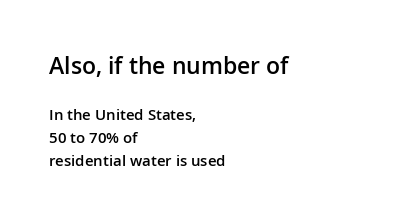
{"italic": "no", "bold": "semi", "underline": "no", "align": "left", "line_spacing": "normal", "line_spacing_ratio": 1.54, "letter_spacing": "normal", "letter_spacing_em": 0.0, "larger_block": "first", "size_ratio": 1.53, "glyph_px": 23}
